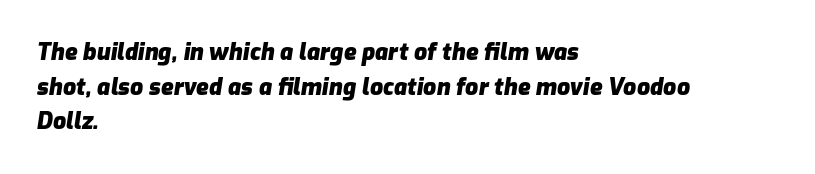
Heavy-handed strokes throughout: this text is bold. Caption: standard tracking, unaltered. Quick note: interline space is typical. Does the copy run flush right? No — it runs flush left.
